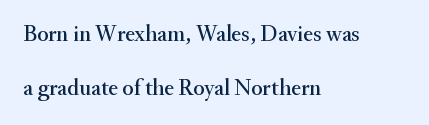
The image shows 23 px text type, upright; set left-aligned, loose line spacing (2.36x), normal letter spacing, not underlined.
